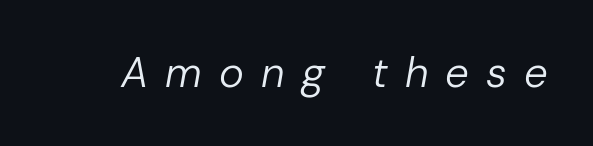
Q: Is the text bold? A: No.
Q: Is the text italic (slanted)? A: Yes, it leans right by about 10 degrees.
Q: Is the text underlined? A: No.
Q: Is the spacing between letters normal or unusually wide? A: Unusually wide.
Q: Width (condensed, normal, or wide)? A: Normal.
Q: Stroke contrast? A: Low.
Q: x-height? A: Medium.
Q: Monospaced? A: No.
